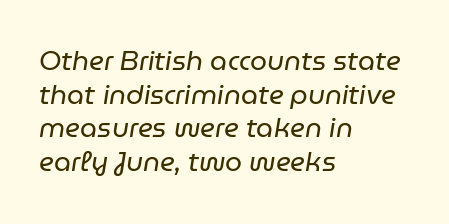
{"italic": "yes", "lean": "right", "slant_degrees": 9, "bold": "no", "underline": "no", "align": "left", "line_spacing": "normal", "line_spacing_ratio": 1.25, "letter_spacing": "normal", "letter_spacing_em": 0.0, "glyph_px": 27}
